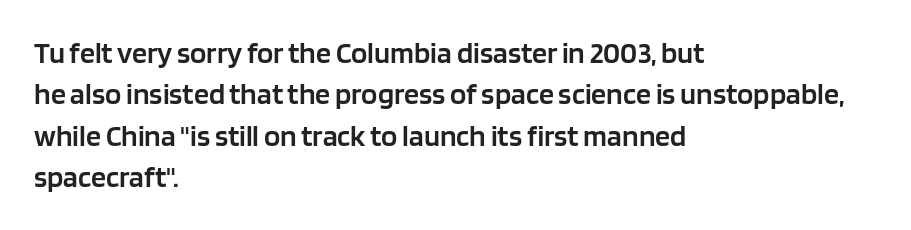
The image shows 30 px semibold sans-serif type, upright; set left-aligned, normal line spacing (1.38x), normal letter spacing, not underlined; low stroke contrast and a large x-height.
